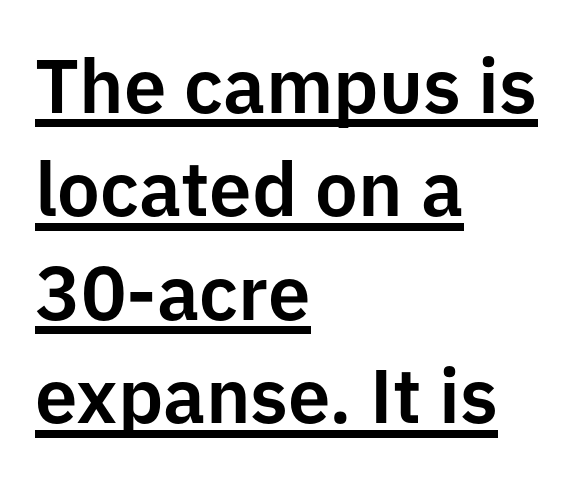
Q: Is the text italic (slanted)? A: No, it is upright.
Q: Is the typeface a serif or a sans-serif typeface? A: Sans-serif.
Q: Is the text underlined? A: Yes.
Q: How is the paragraph aligned? A: Left-aligned.
Q: Is the spacing between letters normal or unusually wide? A: Normal.
Q: Is the spacing between lines tight, normal or loose? A: Normal.
Q: Width (condensed, normal, or wide)? A: Normal.
Q: Stroke contrast? A: Low.
Q: x-height? A: Medium.
Q: Monospaced? A: No.
